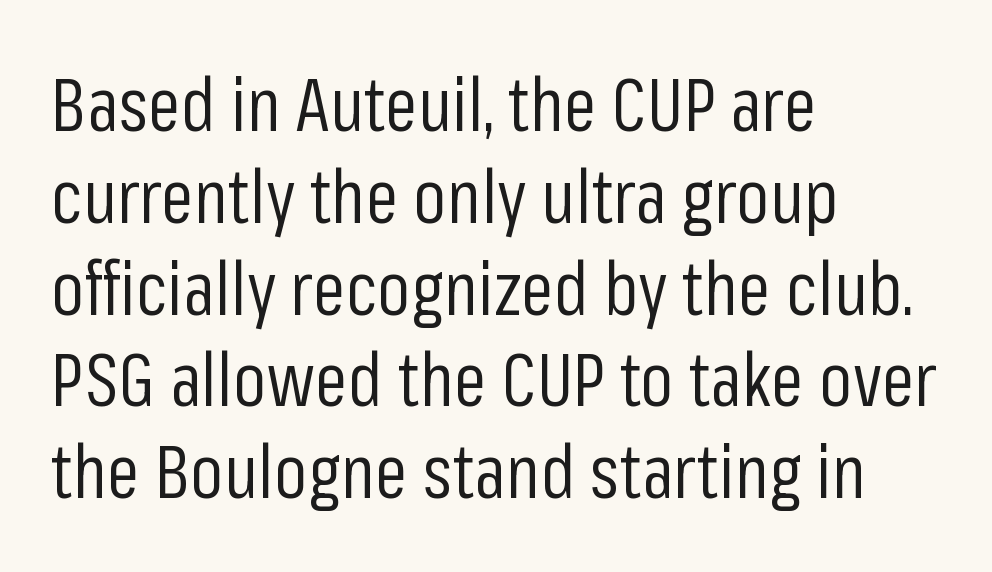
Layout note: lines flush left. Caption: face not bold, strokes unweighted. The foot of each line stays bare and open. The letters carry no serifs — their stems end cleanly without finishing strokes.
